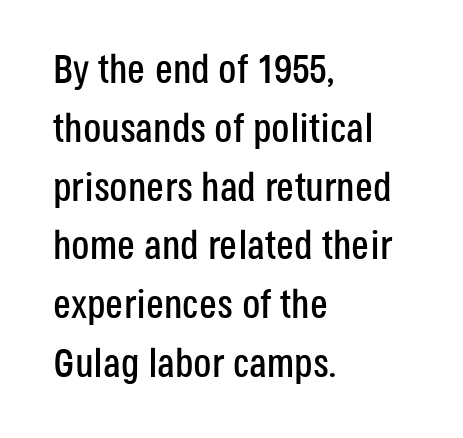
{"serif": "no", "italic": "no", "width": "condensed", "stroke_contrast": "low", "x_height": "large", "monospaced": "no", "underline": "no", "align": "left", "line_spacing": "normal", "line_spacing_ratio": 1.47, "letter_spacing": "normal", "letter_spacing_em": 0.0, "glyph_px": 40}
